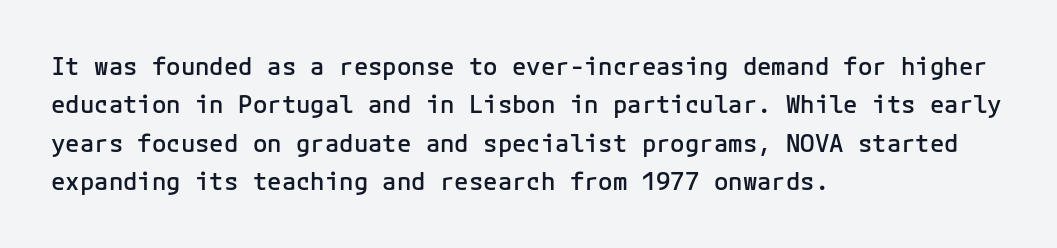
The image shows 24 px text type, upright; set left-aligned, normal line spacing (1.6x), normal letter spacing, not underlined.
